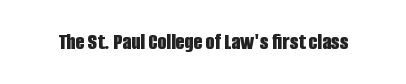
{"italic": "no", "bold": "yes", "underline": "no", "letter_spacing": "normal", "letter_spacing_em": 0.0, "glyph_px": 23}
